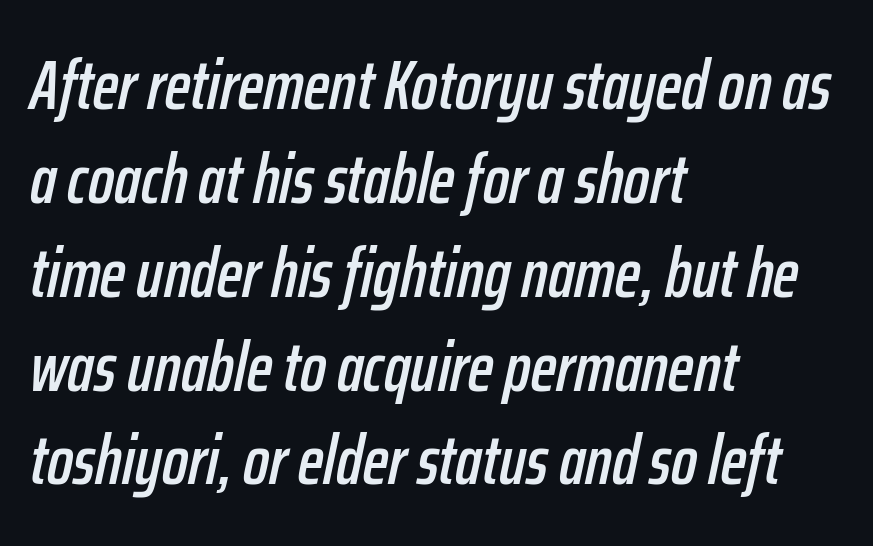
Tracking value appears to be zero — textbook default spacing. Notice how the stems are inclined rather than vertical — that's the hallmark of italics. Spacing verdict: proportional, widths tailored to each character. Clear beneath every line of the passage. Compared with typical paragraphs, the rows here are spaced about the same. Reading down the block, your eye returns to a fixed left position each line.
